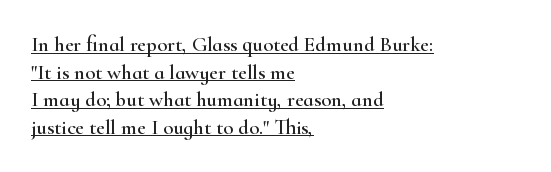
Descenders here cross a horizontal rule under the line. Is there any slant? The stems are plumb. The space between consecutive lines is moderate. Alignment: flush left. A typesetter would call this zero additional tracking.
